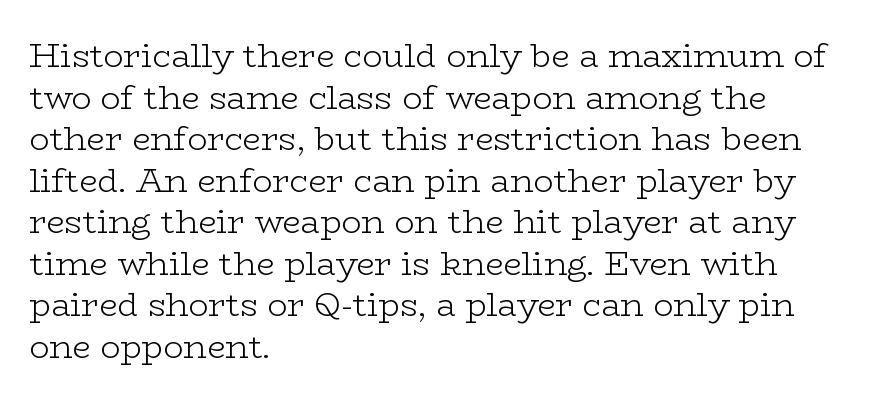
Q: Is the text bold? A: No.
Q: Is the text italic (slanted)? A: No, it is upright.
Q: Is the typeface a serif or a sans-serif typeface? A: Serif.
Q: Is the text underlined? A: No.
Q: How is the paragraph aligned? A: Left-aligned.
Q: Is the spacing between letters normal or unusually wide? A: Normal.
Q: Is the spacing between lines tight, normal or loose? A: Normal.
Q: Width (condensed, normal, or wide)? A: Wide.
Q: Stroke contrast? A: Low.
Q: x-height? A: Medium.
Q: Monospaced? A: No.
